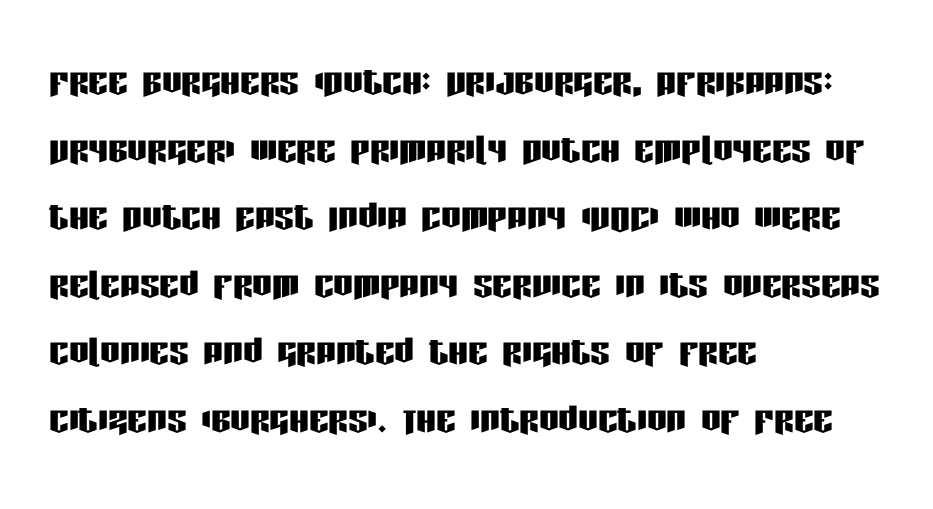
Each letter's strokes conclude bluntly, with no projecting serifs. In terms of letterspacing, this is plain default setting. Every character sits straight up, as roman type does. Looks like regular typesetting: each glyph gets only the width it needs.
